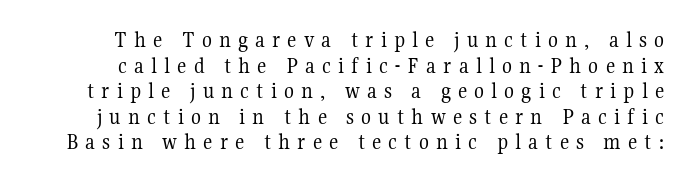
{"italic": "no", "bold": "no", "underline": "no", "line_spacing": "tight", "line_spacing_ratio": 1.11, "letter_spacing": "wide", "letter_spacing_em": 0.31, "glyph_px": 23}
